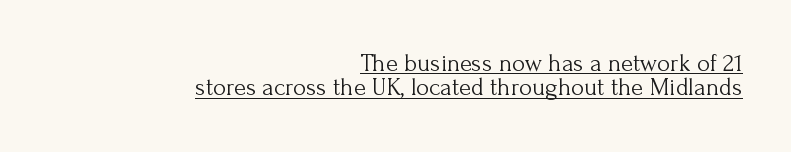
{"italic": "no", "bold": "no", "underline": "yes", "align": "right", "line_spacing": "tight", "line_spacing_ratio": 0.97, "letter_spacing": "normal", "letter_spacing_em": 0.0, "glyph_px": 25}
